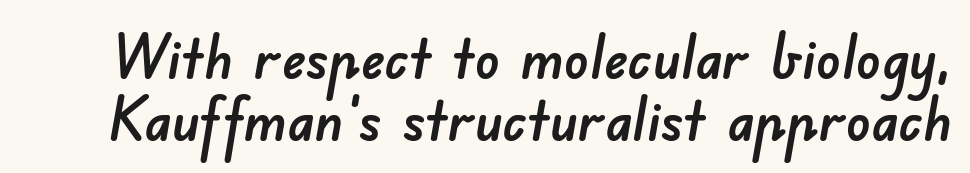
Horizontal bands of white between lines are thin slivers. Letters rest on an invisible, unmarked baseline. Note the varied advance widths — an 'i' is clearly narrower than an 'm'. Standard letterfit; no display-style spreading of the glyphs. Font category for this specimen: sans-serif.
